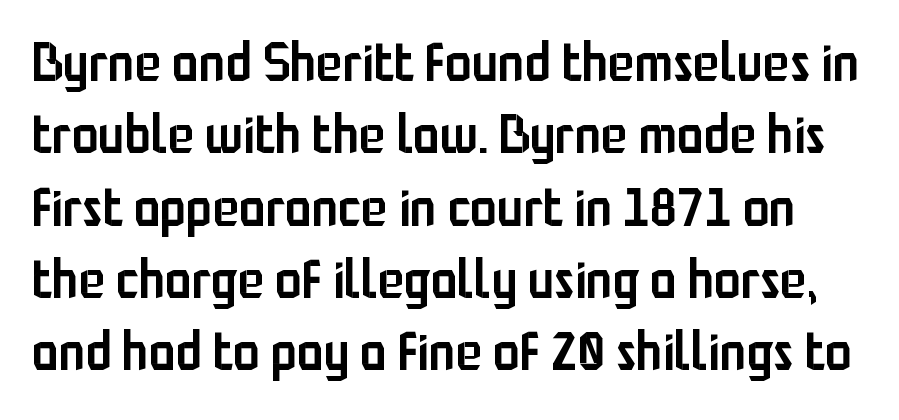
Q: Is the text bold? A: Semi-bold.
Q: Is the text italic (slanted)? A: No, it is upright.
Q: Is the typeface a serif or a sans-serif typeface? A: Sans-serif.
Q: Is the text underlined? A: No.
Q: Is the spacing between letters normal or unusually wide? A: Normal.
Q: Is the spacing between lines tight, normal or loose? A: Normal.
Q: Width (condensed, normal, or wide)? A: Condensed.
Q: Stroke contrast? A: Low.
Q: x-height? A: Medium.
Q: Monospaced? A: No.
